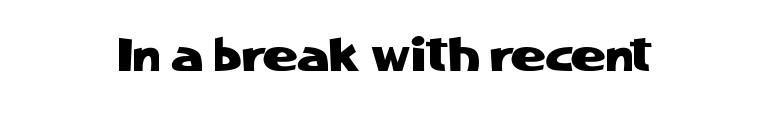
Q: Is the text italic (slanted)? A: No, it is upright.
Q: Is the typeface a serif or a sans-serif typeface? A: Sans-serif.
Q: Is the text underlined? A: No.
Q: Is the spacing between letters normal or unusually wide? A: Normal.
Q: Width (condensed, normal, or wide)? A: Normal.
Q: Stroke contrast? A: Low.
Q: x-height? A: Medium.
Q: Monospaced? A: No.
